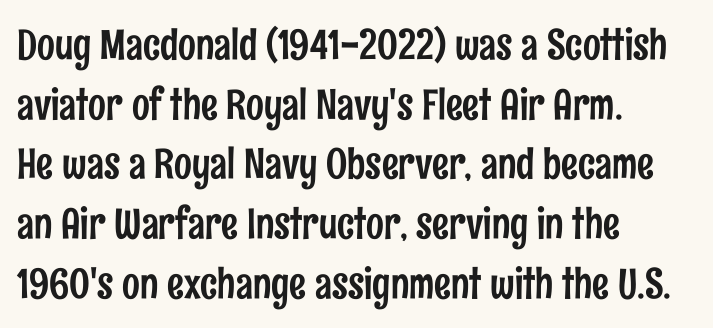
Q: Is the text italic (slanted)? A: No, it is upright.
Q: Is the typeface a serif or a sans-serif typeface? A: Sans-serif.
Q: Is the text underlined? A: No.
Q: How is the paragraph aligned? A: Left-aligned.
Q: Is the spacing between letters normal or unusually wide? A: Normal.
Q: Is the spacing between lines tight, normal or loose? A: Normal.
Q: Width (condensed, normal, or wide)? A: Condensed.
Q: Stroke contrast? A: Low.
Q: x-height? A: Medium.
Q: Monospaced? A: No.
